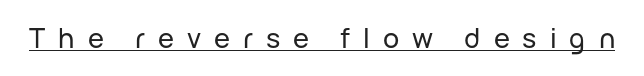
Q: Is the text italic (slanted)? A: No, it is upright.
Q: Is the text underlined? A: Yes.
Q: Is the spacing between letters normal or unusually wide? A: Unusually wide.
